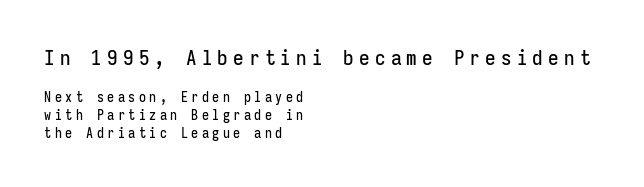
The image shows 21 px text type, upright; set left-aligned, normal line spacing (1.3x), unusually wide letter spacing (+0.25 em), not underlined; the first (top) block is 1.5x larger.
